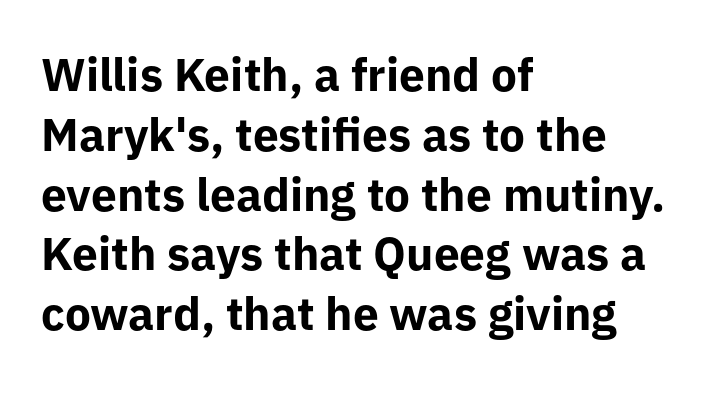
{"serif": "no", "italic": "no", "bold": "yes", "weight": "bold", "width": "normal", "stroke_contrast": "low", "x_height": "medium", "monospaced": "no", "underline": "no", "align": "left", "line_spacing": "normal", "line_spacing_ratio": 1.3, "letter_spacing": "normal", "letter_spacing_em": 0.0, "glyph_px": 46}
